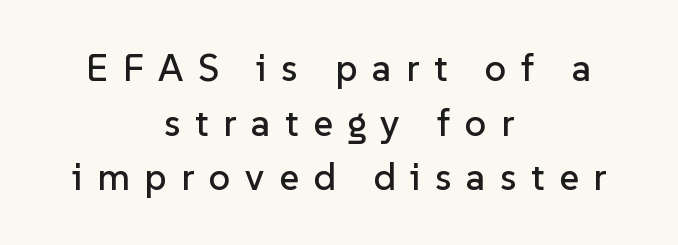
The image shows 38 px sans-serif type, upright; set centered, normal line spacing (1.44x), unusually wide letter spacing (+0.38 em), not underlined; low stroke contrast and a medium x-height.
